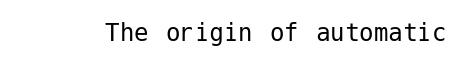
Q: Is the text bold? A: No.
Q: Is the text italic (slanted)? A: No, it is upright.
Q: Is the typeface a serif or a sans-serif typeface? A: Sans-serif.
Q: Is the text underlined? A: No.
Q: Is the spacing between letters normal or unusually wide? A: Normal.
Q: Width (condensed, normal, or wide)? A: Normal.
Q: Stroke contrast? A: Low.
Q: x-height? A: Medium.
